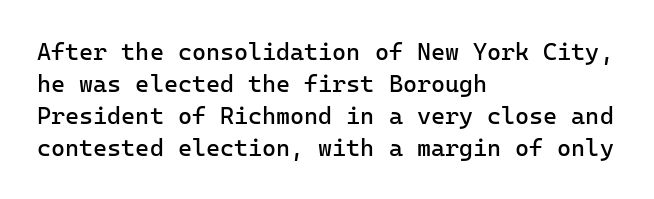
Q: Is the text bold? A: No.
Q: Is the text italic (slanted)? A: No, it is upright.
Q: Is the text underlined? A: No.
Q: How is the paragraph aligned? A: Left-aligned.
Q: Is the spacing between letters normal or unusually wide? A: Normal.
Q: Is the spacing between lines tight, normal or loose? A: Normal.
